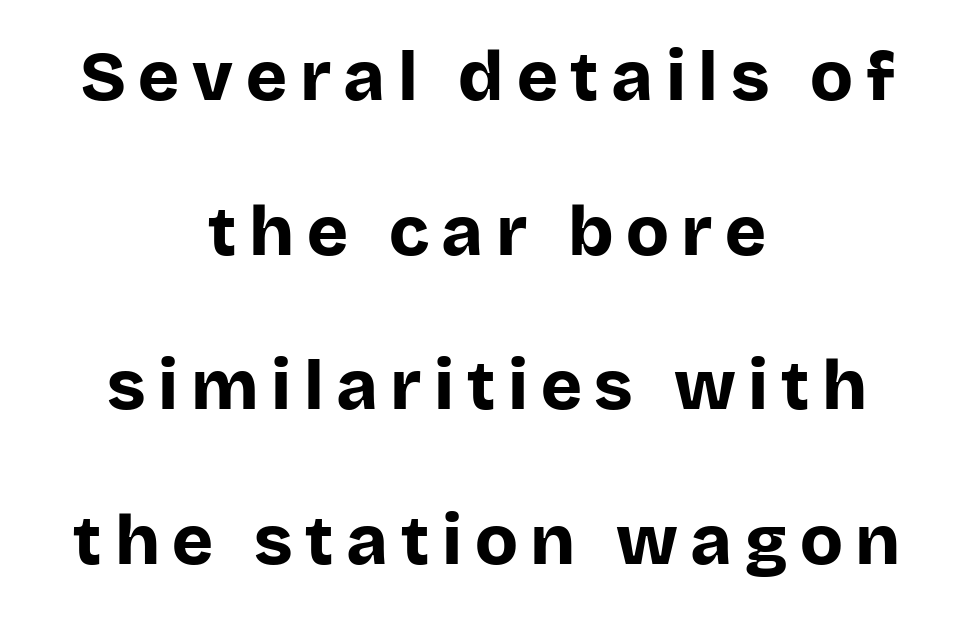
Q: Is the text bold? A: Yes.
Q: Is the text italic (slanted)? A: No, it is upright.
Q: Is the typeface a serif or a sans-serif typeface? A: Sans-serif.
Q: Is the text underlined? A: No.
Q: How is the paragraph aligned? A: Centered.
Q: Is the spacing between lines tight, normal or loose? A: Loose.
Q: Width (condensed, normal, or wide)? A: Normal.
Q: Stroke contrast? A: Low.
Q: x-height? A: Large.
Q: Monospaced? A: No.
